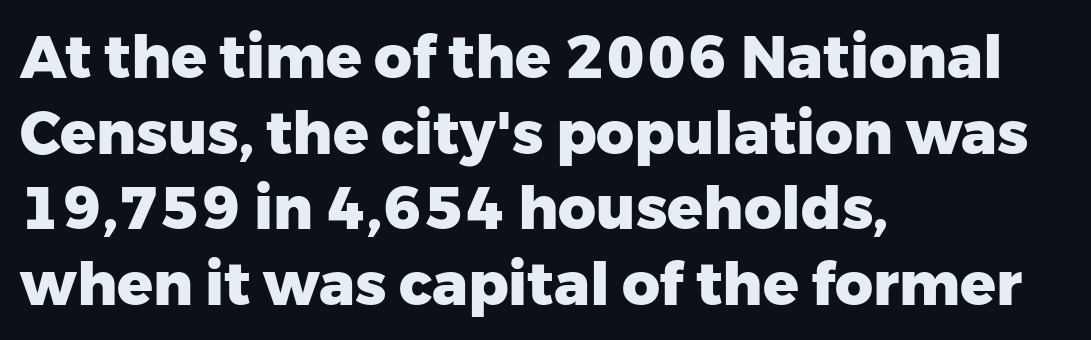
Q: Is the text bold? A: Yes.
Q: Is the text italic (slanted)? A: No, it is upright.
Q: Is the typeface a serif or a sans-serif typeface? A: Sans-serif.
Q: Is the text underlined? A: No.
Q: How is the paragraph aligned? A: Left-aligned.
Q: Is the spacing between letters normal or unusually wide? A: Normal.
Q: Is the spacing between lines tight, normal or loose? A: Normal.
Q: Width (condensed, normal, or wide)? A: Normal.
Q: Stroke contrast? A: Low.
Q: x-height? A: Medium.
Q: Monospaced? A: No.
